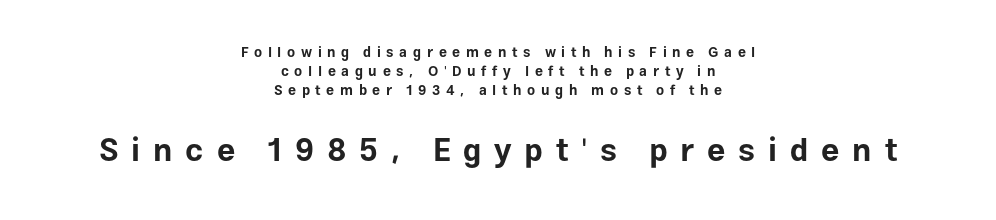
The image shows 32 px bold sans-serif type, upright; set centered, normal line spacing (1.36x), unusually wide letter spacing (+0.4 em), not underlined; the second (bottom) block is 2.29x larger; low stroke contrast and a medium x-height.
